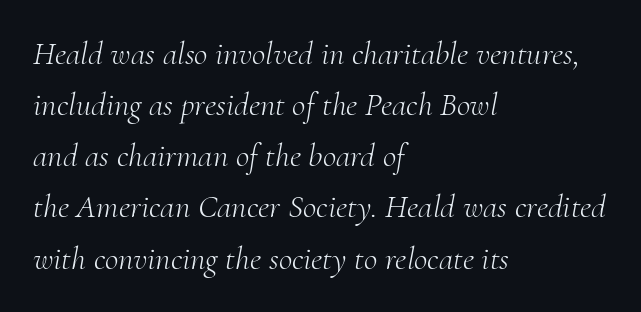
The image shows 33 px light serif type, italic (leaning right); set left-aligned, normal line spacing (1.55x), normal letter spacing, not underlined; medium stroke contrast and a small x-height.
